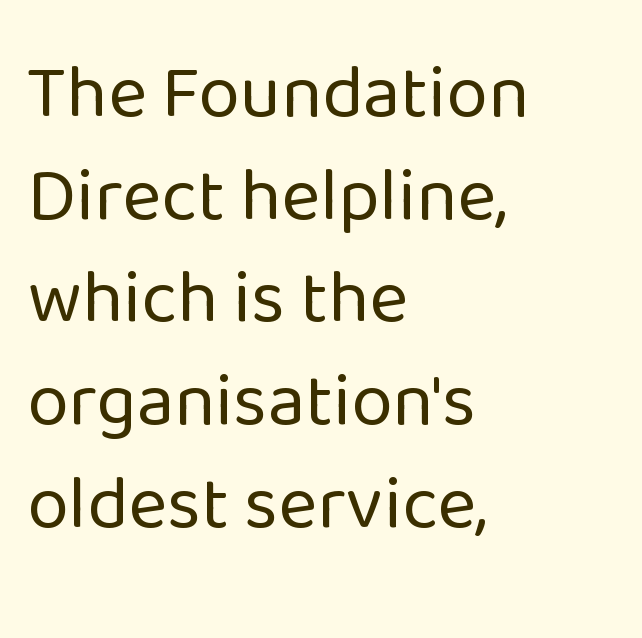
The image shows 75 px regular-weight sans-serif type, upright; set left-aligned, normal line spacing (1.37x), normal letter spacing, not underlined; low stroke contrast and a medium x-height.
